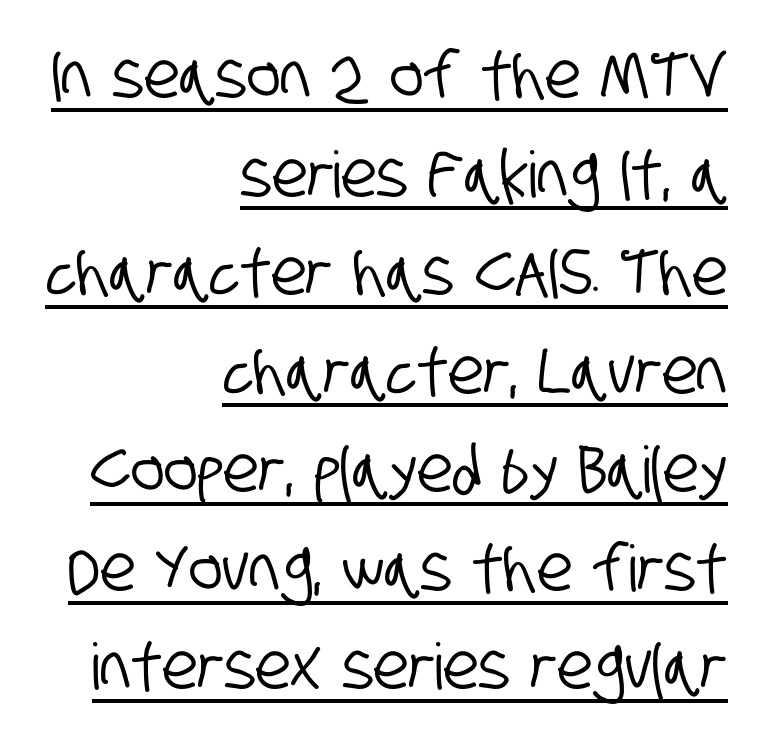
The image shows 64 px condensed sans-serif type; set right-aligned, normal line spacing (1.54x), normal letter spacing, underlined; low stroke contrast and a large x-height.
